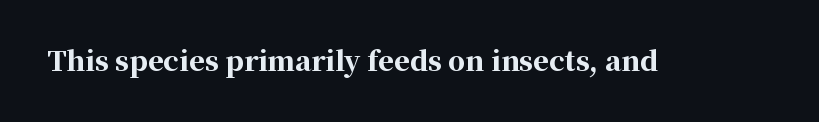
{"italic": "no", "bold": "yes", "underline": "no", "letter_spacing": "normal", "letter_spacing_em": 0.0, "glyph_px": 27}
